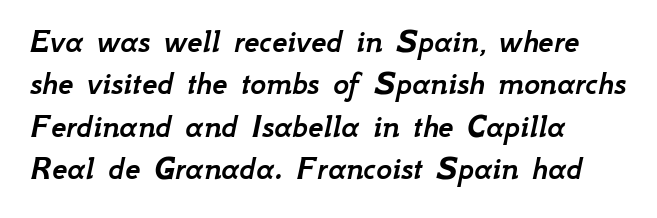
Underlining? Definitely not there. Leading matches the norm, producing a regular column. Every character sits at an angle, as italics do. Looks like regular typesetting: each glyph gets only the width it needs.
